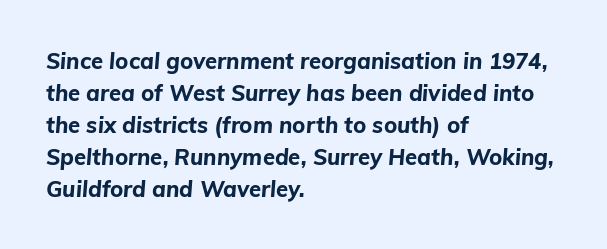
Plenty of ink on the page — the face is bold. Beneath every word, the page is bare. The typesetter chose a ragged-right arrangement here. Vertical spacing — default. The letters are slanted; this is an italic face. Letter spacing: default.
